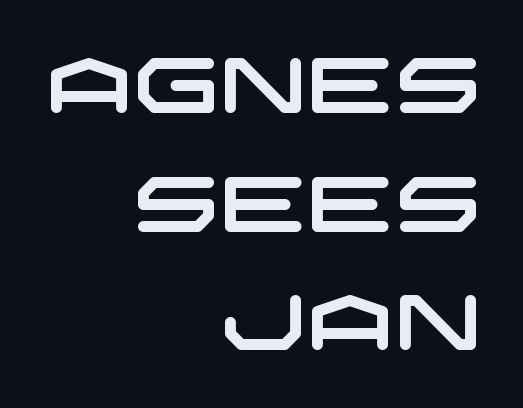
The image shows 77 px wide sans-serif type; set right-aligned, normal line spacing (1.54x), normal letter spacing, not underlined; low stroke contrast and a large x-height.
